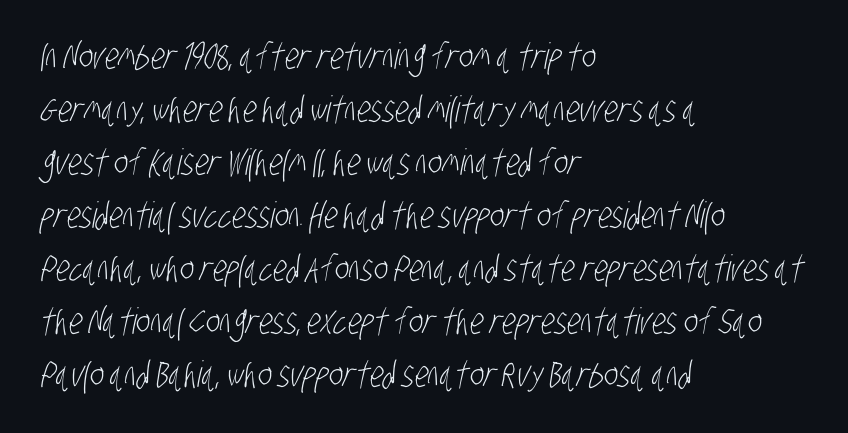
The image shows 36 px light, condensed sans-serif type; set left-aligned, normal line spacing (1.47x), normal letter spacing, not underlined; low stroke contrast and a large x-height.
